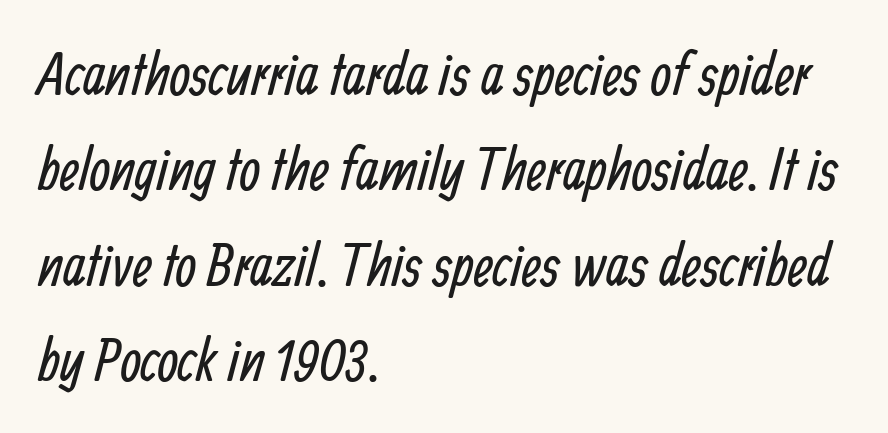
{"serif": "no", "bold": "no", "weight": "regular", "width": "condensed", "stroke_contrast": "low", "x_height": "medium", "monospaced": "no", "underline": "no", "align": "left", "line_spacing": "normal", "line_spacing_ratio": 1.59, "letter_spacing": "normal", "letter_spacing_em": 0.0, "glyph_px": 60}
